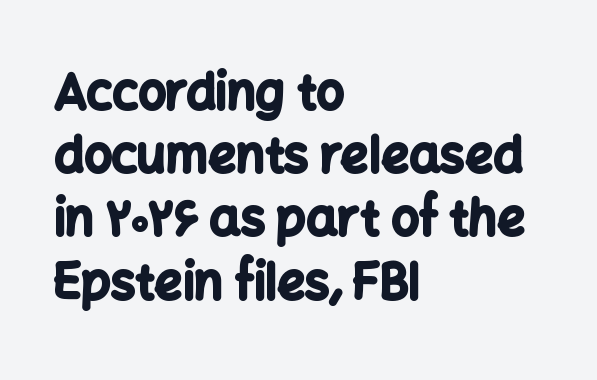
{"serif": "no", "italic": "no", "bold": "yes", "weight": "bold", "width": "normal", "stroke_contrast": "low", "x_height": "medium", "monospaced": "no", "underline": "no", "align": "left", "line_spacing": "normal", "line_spacing_ratio": 1.29, "letter_spacing": "normal", "letter_spacing_em": 0.0, "glyph_px": 49}
